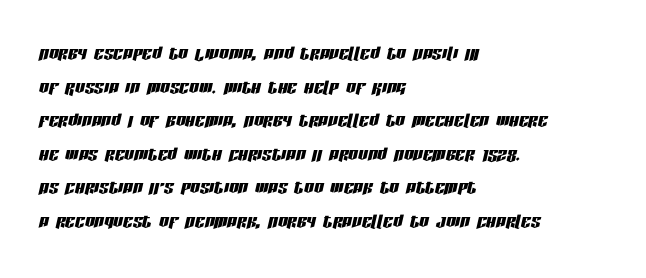
The string is rendered with underlining switched off. Nothing unusual about the tracking: characters are spaced as the font intends. Reading down the block, your eye returns to a fixed left position each line. Normally led — the rows are evenly, conventionally spaced.
